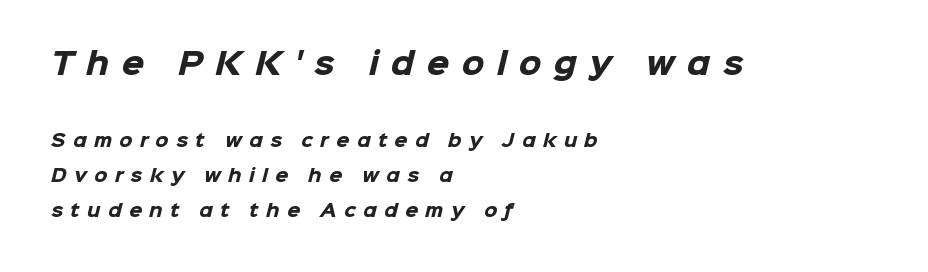
Chunky letters — that's bold for sure. The passage shown has open, widely tracked lettering throughout. You could not count columns in this text — the font is proportionally spaced. Letterform terminals end flat and unadorned throughout the passage. The passage shown stacks its lines with a broad gap. Larger block? The one above; the one below is distinctly smaller.
